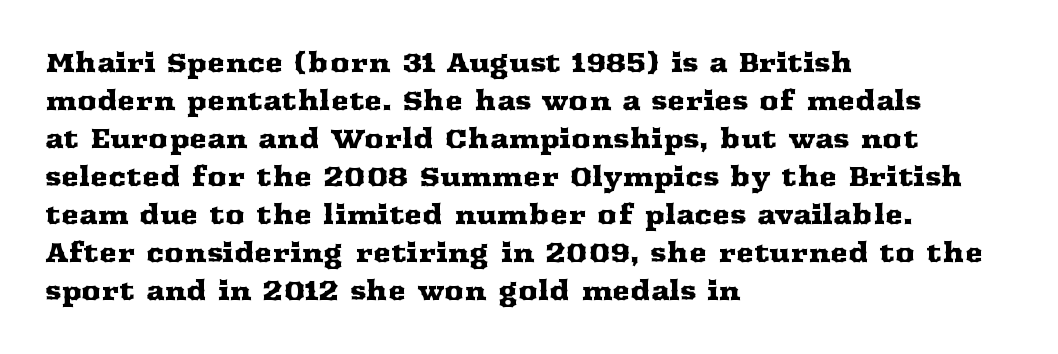
Every stem runs plumb, perpendicular to the baseline. No extra tracking has been applied to these lines. Students, observe: this is what conventionally led text looks like. The rendering anchors every line to the left-hand side. Just letters on the line, the space beneath them empty.
